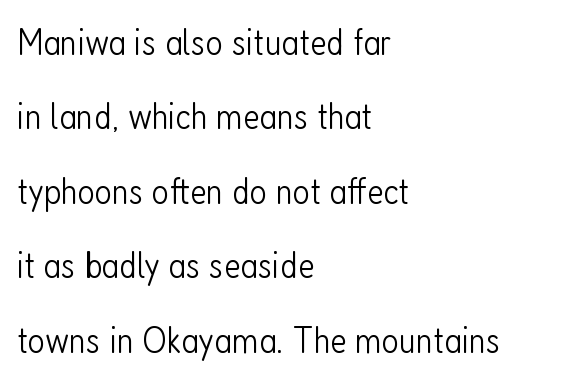
The image shows 38 px light, condensed sans-serif type, upright; set left-aligned, loose line spacing (1.96x), normal letter spacing, not underlined; low stroke contrast and a medium x-height.
